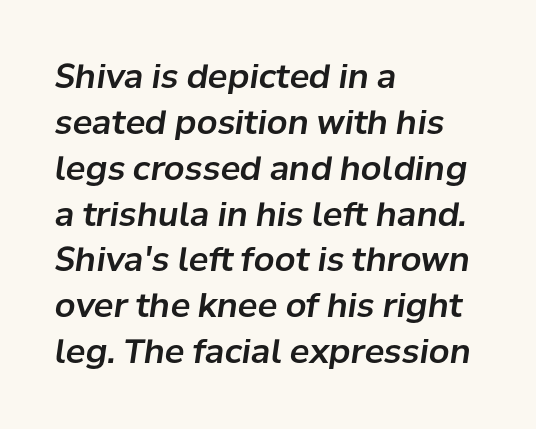
Q: Is the text italic (slanted)? A: Yes, it leans right by about 8 degrees.
Q: Is the text underlined? A: No.
Q: How is the paragraph aligned? A: Left-aligned.
Q: Is the spacing between letters normal or unusually wide? A: Normal.
Q: Is the spacing between lines tight, normal or loose? A: Normal.
Q: Width (condensed, normal, or wide)? A: Normal.
Q: Stroke contrast? A: Low.
Q: x-height? A: Medium.
Q: Monospaced? A: No.
